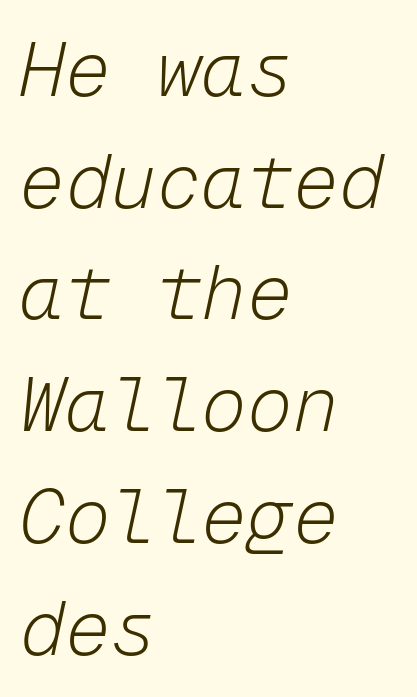
A normal amount of white space separates one row of letters from the next. The strip under each line holds only bare page. Note the uniform advance width — an 'i' takes as much space as an 'm'. The paragraph shown leans on its left margin. Every character sits at an angle, as italics do. No extra ink here — the face is not bold.
